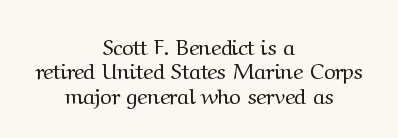
Where is the straight margin? There isn't one; the lines are centered. No extra ink here — the face is not bold. Tall strokes in this sample are plumb rather than angled. Whoever set this chose condensed vertical rhythm over breathing room. Standard letterfit; no display-style spreading of the glyphs.
